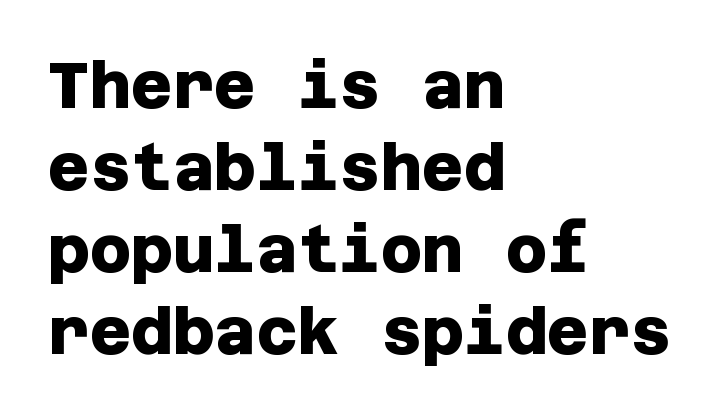
{"serif": "no", "bold": "yes", "weight": "heavy", "width": "normal", "stroke_contrast": "low", "x_height": "large", "underline": "no", "align": "left", "line_spacing": "normal", "line_spacing_ratio": 1.28, "letter_spacing": "normal", "letter_spacing_em": 0.0, "glyph_px": 64}
